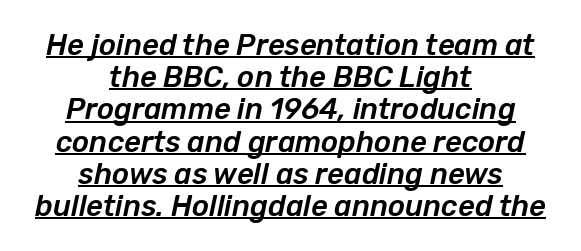
Q: Is the text italic (slanted)? A: Yes, it leans right by about 12 degrees.
Q: Is the text underlined? A: Yes.
Q: How is the paragraph aligned? A: Centered.
Q: Is the spacing between letters normal or unusually wide? A: Normal.
Q: Is the spacing between lines tight, normal or loose? A: Tight.
Q: Width (condensed, normal, or wide)? A: Normal.
Q: Stroke contrast? A: Low.
Q: x-height? A: Medium.
Q: Monospaced? A: No.
